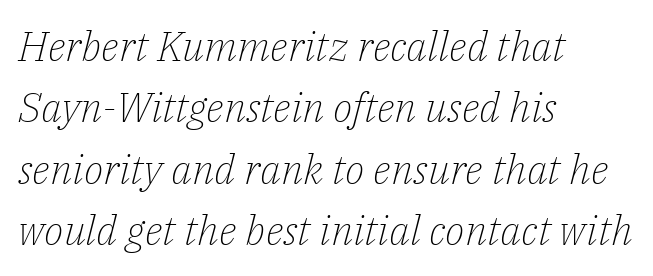
Serif or sans? Serif — the stroke terminals have little feet. The face looks like a standard text weight, possibly lighter. Each letter keeps its own natural width here, so spacing adapts to shape. The tracking reads as untouched default to a designer's eye. The designer left line spacing at the default.
